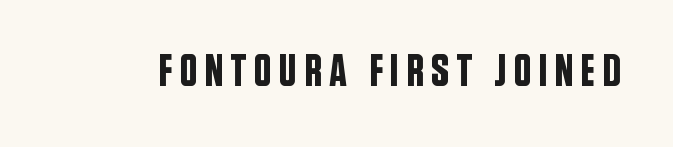
Q: Is the text italic (slanted)? A: No, it is upright.
Q: Is the typeface a serif or a sans-serif typeface? A: Sans-serif.
Q: Is the text underlined? A: No.
Q: Width (condensed, normal, or wide)? A: Condensed.
Q: Stroke contrast? A: Low.
Q: x-height? A: Large.
Q: Monospaced? A: No.
